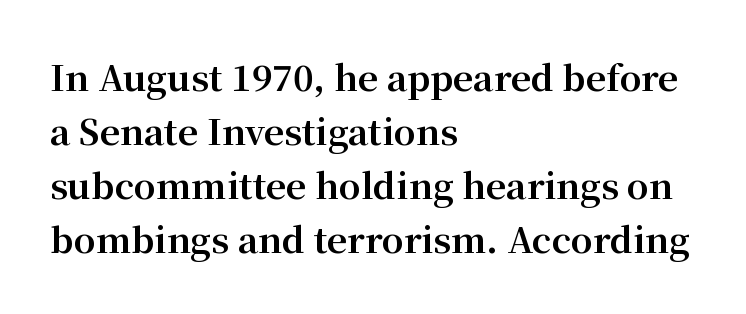
The image shows 35 px bold serif type, upright; set left-aligned, normal line spacing (1.54x), normal letter spacing, not underlined; medium stroke contrast and a medium x-height.
